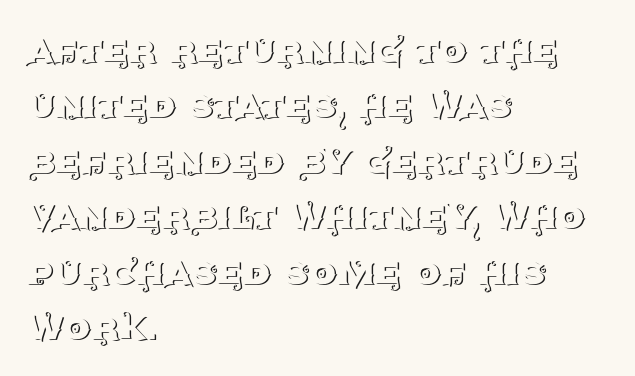
The image shows 44 px thin serif type, upright; set left-aligned, normal line spacing (1.26x), normal letter spacing, not underlined; medium stroke contrast and a large x-height.
